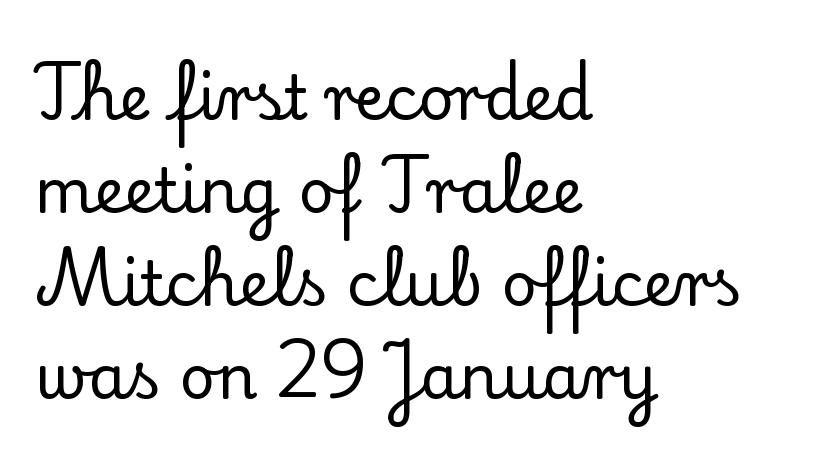
{"serif": "yes", "italic": "no", "width": "normal", "stroke_contrast": "low", "x_height": "small", "monospaced": "no", "underline": "no", "align": "left", "line_spacing": "normal", "line_spacing_ratio": 1.5, "letter_spacing": "normal", "letter_spacing_em": 0.0, "glyph_px": 62}
